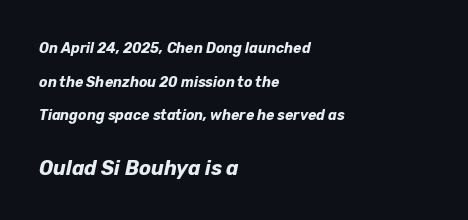
{"italic": "yes", "lean": "right", "slant_degrees": 12, "bold": "yes", "underline": "no", "align": "left", "line_spacing": "loose", "line_spacing_ratio": 2.41, "letter_spacing": "normal", "letter_spacing_em": 0.0, "larger_block": "second", "size_ratio": 1.43, "glyph_px": 20}
